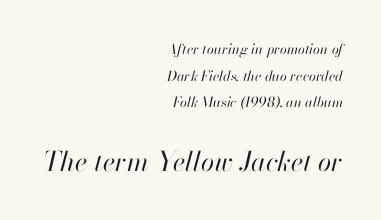
{"italic": "yes", "lean": "right", "slant_degrees": 13, "bold": "no", "underline": "no", "align": "right", "line_spacing": "loose", "line_spacing_ratio": 1.91, "letter_spacing": "normal", "letter_spacing_em": 0.0, "larger_block": "second", "size_ratio": 1.93, "glyph_px": 27}
